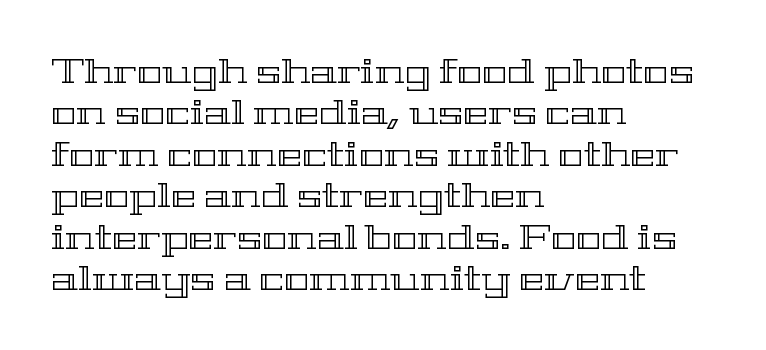
This is the regular roman posture of the typeface. The specimen omits any rule beneath the text block's lines. Horizontally, the lines are justified to the leading edge only. Glyph-to-glyph distance matches everyday printed text.
